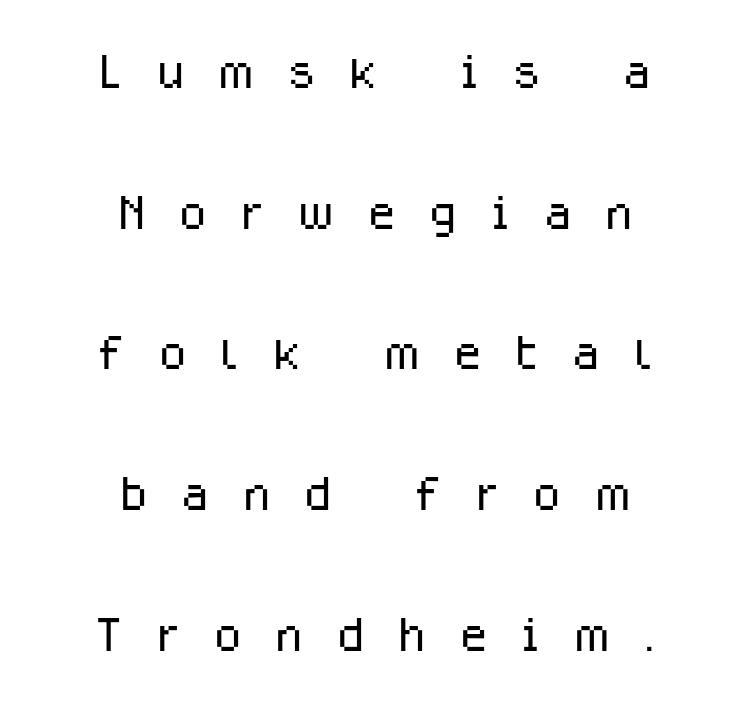
The image shows 67 px light sans-serif type, upright; set centered, loose line spacing (2.1x), unusually wide letter spacing (+0.48 em), not underlined; low stroke contrast and a medium x-height.
